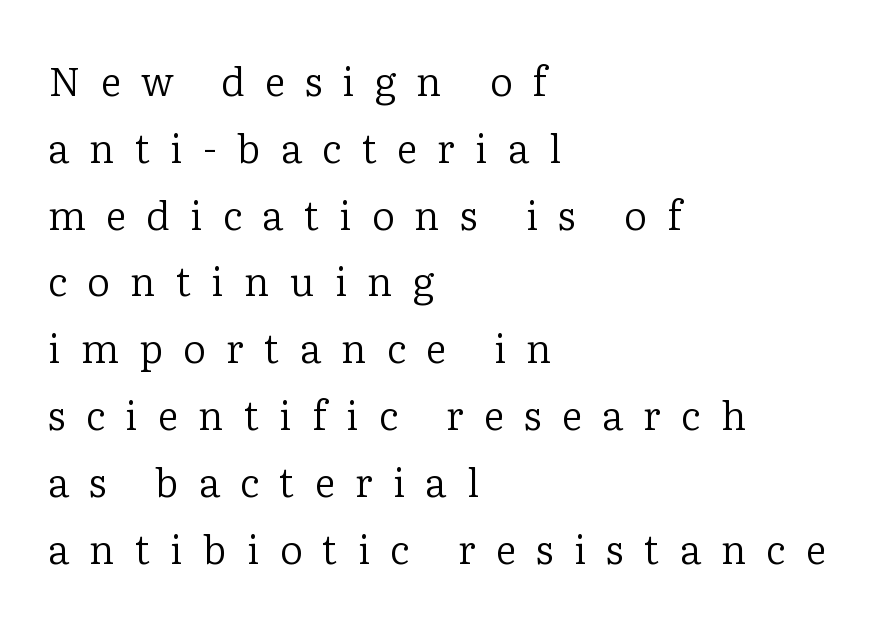
The face used here is proportionally spaced, like ordinary book or web type. Normally led — the rows are evenly, conventionally spaced. Descenders hang freely into open space. Font category for this specimen: serif. Ordinary non-slanted type is in use. Is the type heavy? It reads as light-to-regular instead.
